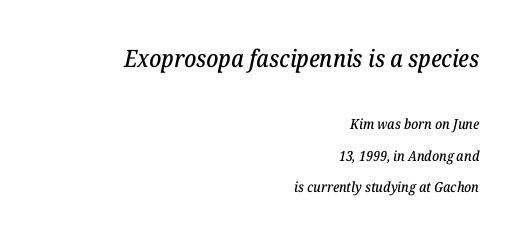
Q: Is the text italic (slanted)? A: Yes, it leans right by about 12 degrees.
Q: Is the text underlined? A: No.
Q: How is the paragraph aligned? A: Right-aligned.
Q: Is the spacing between letters normal or unusually wide? A: Normal.
Q: Is the spacing between lines tight, normal or loose? A: Loose.
Q: Which block of text is set in a larger size, the first (top) or the second (bottom)? A: The first (top) one.
